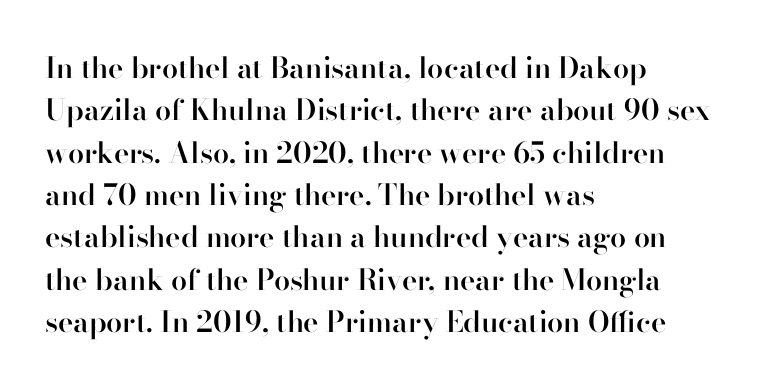
{"serif": "yes", "italic": "no", "bold": "semi", "weight": "semibold", "width": "normal", "stroke_contrast": "high", "x_height": "small", "monospaced": "no", "underline": "no", "align": "left", "line_spacing": "normal", "line_spacing_ratio": 1.46, "letter_spacing": "normal", "letter_spacing_em": 0.0, "glyph_px": 29}
